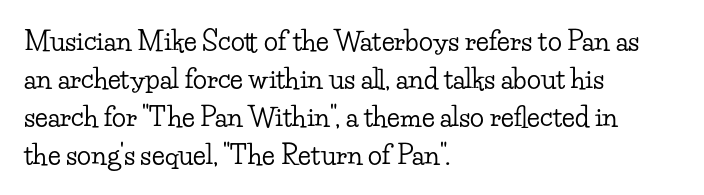
Q: Is the text italic (slanted)? A: No, it is upright.
Q: Is the text underlined? A: No.
Q: How is the paragraph aligned? A: Left-aligned.
Q: Is the spacing between letters normal or unusually wide? A: Normal.
Q: Is the spacing between lines tight, normal or loose? A: Normal.
